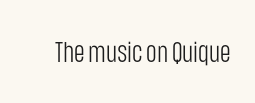
The image shows 29 px light, condensed sans-serif type, upright; set normal letter spacing, not underlined; low stroke contrast and a large x-height.
